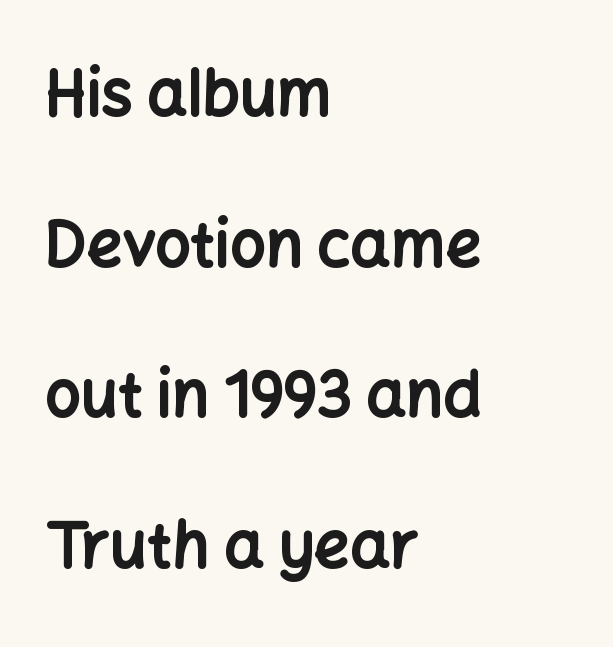
The image shows 63 px bold sans-serif type, upright; set left-aligned, loose line spacing (2.39x), normal letter spacing, not underlined; low stroke contrast and a medium x-height.
